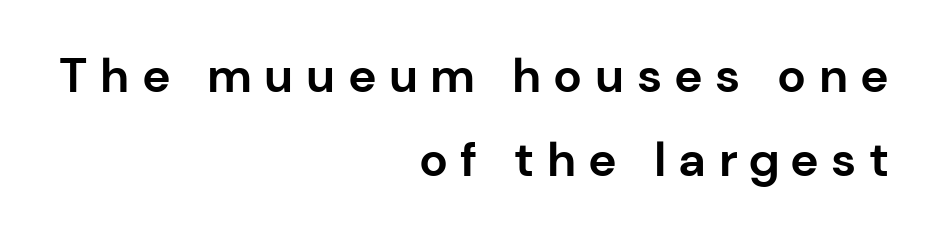
A bare baseline throughout the passage. This is sans-serif lettering, the kind often seen on screens and signage. This sample is right-justified, so line beginnings fall wherever the words allow. Strokes here are thick enough to call this a true bold.
